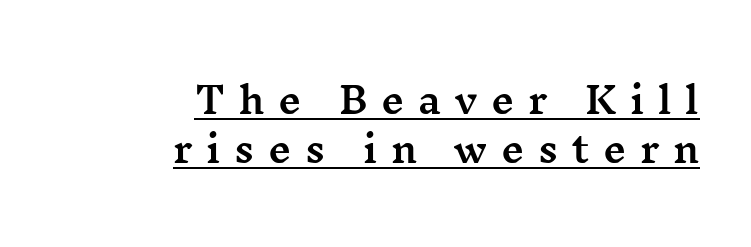
The image shows 36 px wide serif type, upright; set right-aligned, normal line spacing (1.35x), unusually wide letter spacing (+0.38 em), underlined; medium stroke contrast and a medium x-height.
